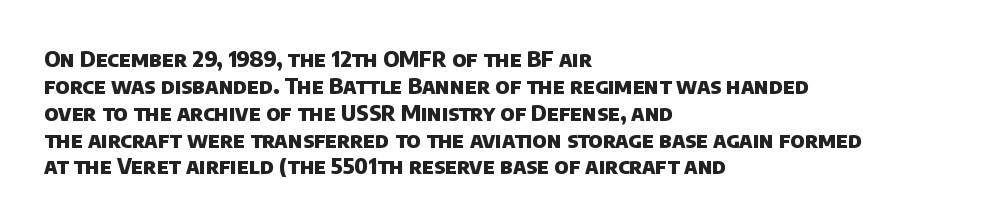
{"bold": "yes", "underline": "no", "align": "left", "line_spacing_ratio": 1.22, "letter_spacing": "normal", "letter_spacing_em": 0.0, "glyph_px": 22}
